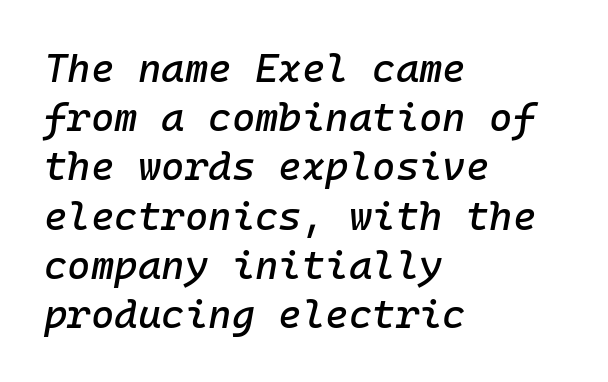
Q: Is the text italic (slanted)? A: Yes, it leans right by about 10 degrees.
Q: Is the text underlined? A: No.
Q: How is the paragraph aligned? A: Left-aligned.
Q: Is the spacing between letters normal or unusually wide? A: Normal.
Q: Width (condensed, normal, or wide)? A: Normal.
Q: Stroke contrast? A: Low.
Q: x-height? A: Medium.
Q: Monospaced? A: Yes.
